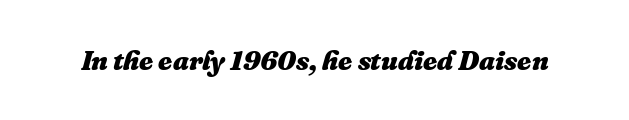
{"italic": "yes", "lean": "right", "slant_degrees": 16, "bold": "yes", "underline": "no", "letter_spacing": "normal", "letter_spacing_em": 0.0, "glyph_px": 27}
